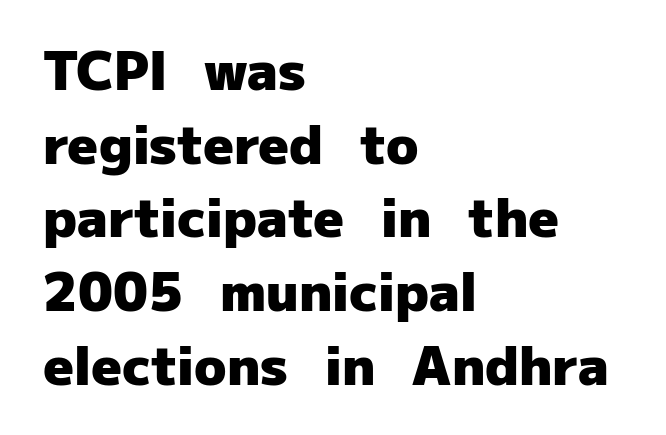
The image shows 53 px heavy sans-serif type, upright; set left-aligned, normal line spacing (1.39x), normal letter spacing, not underlined; low stroke contrast and a medium x-height.
